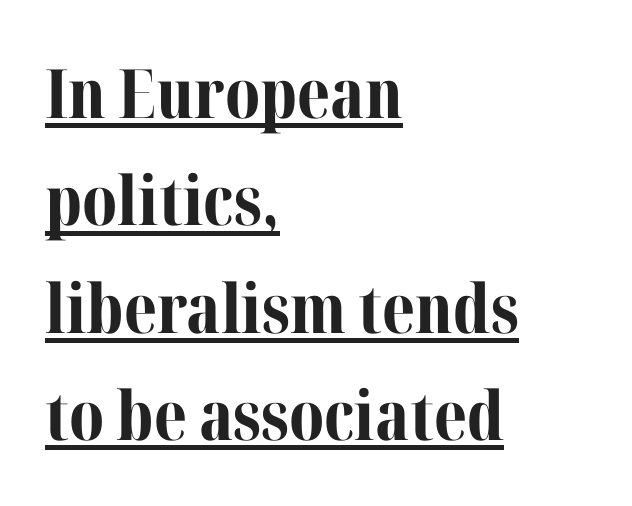
{"serif": "yes", "italic": "no", "bold": "yes", "weight": "bold", "width": "normal", "stroke_contrast": "medium", "x_height": "medium", "monospaced": "no", "underline": "yes", "align": "left", "line_spacing": "normal", "line_spacing_ratio": 1.58, "letter_spacing": "normal", "letter_spacing_em": 0.0, "glyph_px": 68}
